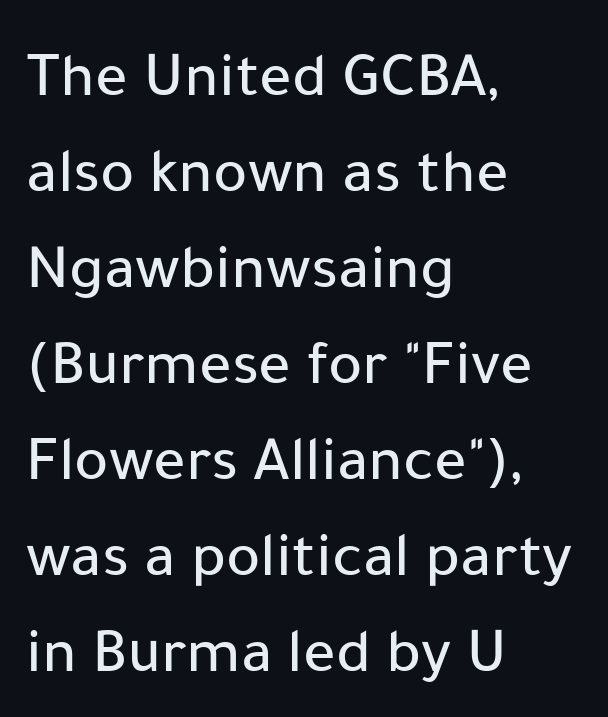
The passage shown is typed in a proportional face where columns would drift. In terms of posture, this sample is upright. Casual observation: everything's shoved over to the left. Successive baselines arrive at the customary interval. Spacing between characters is what you'd get straight out of the box.
